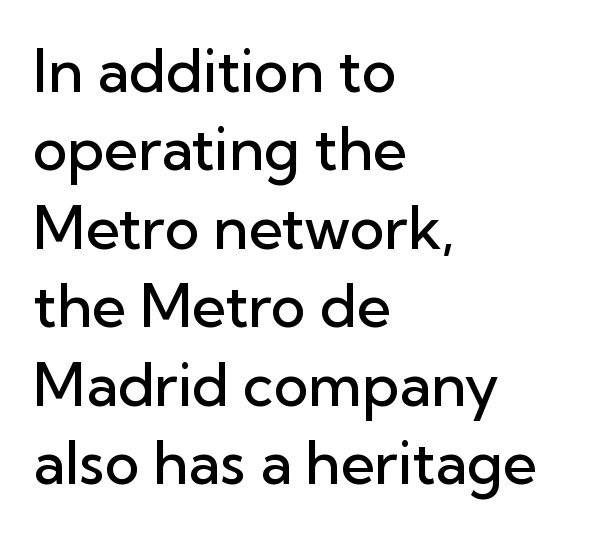
Q: Is the text bold? A: Semi-bold.
Q: Is the text italic (slanted)? A: No, it is upright.
Q: Is the typeface a serif or a sans-serif typeface? A: Sans-serif.
Q: Is the text underlined? A: No.
Q: How is the paragraph aligned? A: Left-aligned.
Q: Is the spacing between letters normal or unusually wide? A: Normal.
Q: Is the spacing between lines tight, normal or loose? A: Normal.
Q: Width (condensed, normal, or wide)? A: Normal.
Q: Stroke contrast? A: Low.
Q: x-height? A: Medium.
Q: Monospaced? A: No.
